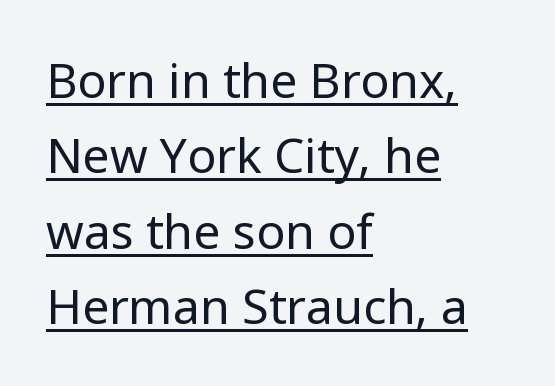
The image shows 48 px regular-weight sans-serif type, upright; set left-aligned, normal line spacing (1.57x), normal letter spacing, underlined; low stroke contrast and a medium x-height.
